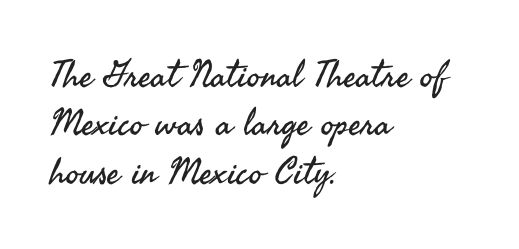
The rows are spaced the way most documents space them. Each letter keeps its own natural width here, so spacing adapts to shape. Descender tails drop into unmarked territory. Is the type heavy? It reads as light-to-regular instead. The rendering shows plain stroke endings on the letterforms — a sans-serif design.
